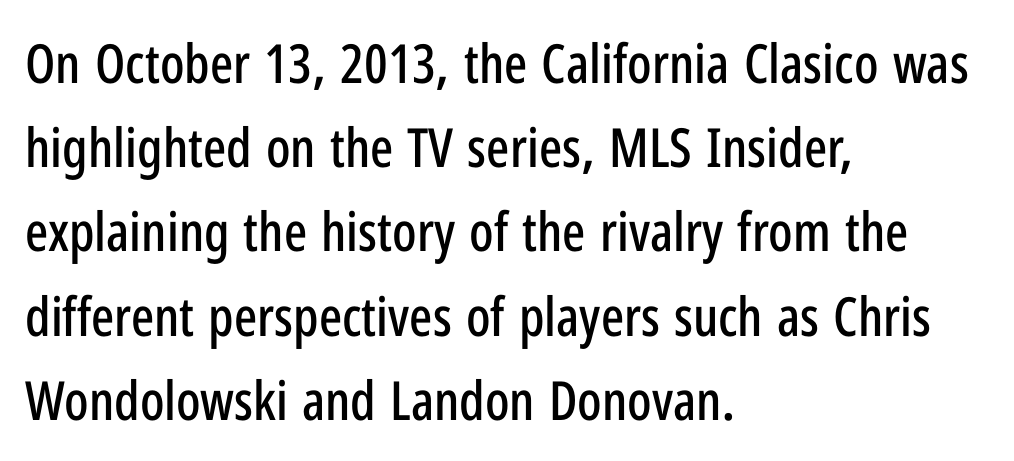
Q: Is the text italic (slanted)? A: No, it is upright.
Q: Is the typeface a serif or a sans-serif typeface? A: Sans-serif.
Q: Is the text underlined? A: No.
Q: How is the paragraph aligned? A: Left-aligned.
Q: Is the spacing between letters normal or unusually wide? A: Normal.
Q: Is the spacing between lines tight, normal or loose? A: Normal.
Q: Width (condensed, normal, or wide)? A: Condensed.
Q: Stroke contrast? A: Low.
Q: x-height? A: Medium.
Q: Monospaced? A: No.
